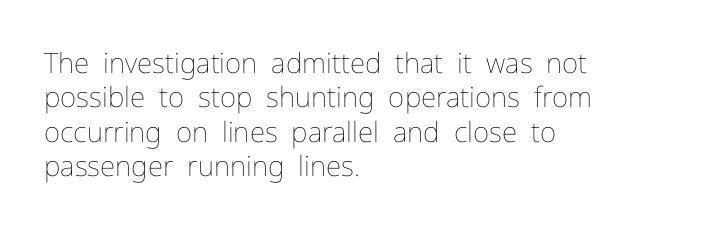
{"italic": "no", "bold": "no", "weight": "thin", "width": "normal", "stroke_contrast": "low", "x_height": "medium", "monospaced": "no", "underline": "no", "align": "left", "line_spacing_ratio": 1.23, "letter_spacing": "normal", "letter_spacing_em": 0.0, "glyph_px": 28}
